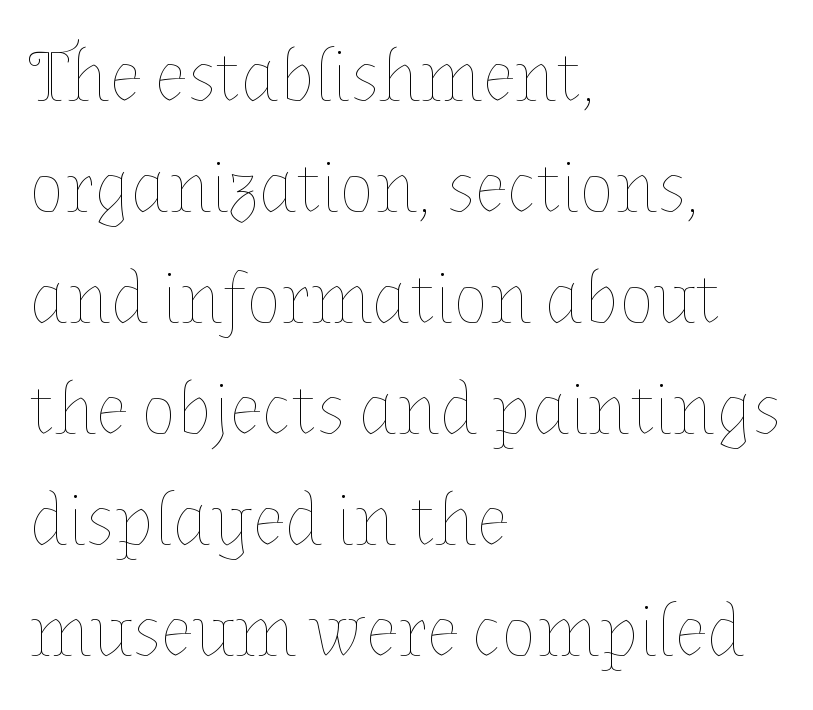
{"italic": "no", "bold": "no", "weight": "thin", "width": "normal", "stroke_contrast": "low", "x_height": "medium", "monospaced": "no", "underline": "no", "align": "left", "line_spacing": "normal", "line_spacing_ratio": 1.5, "letter_spacing": "normal", "letter_spacing_em": 0.0, "glyph_px": 74}
